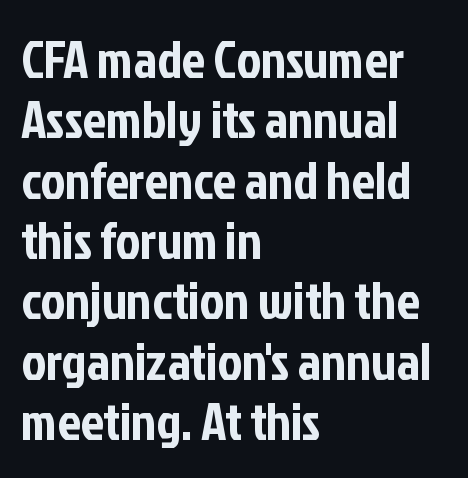
{"serif": "no", "italic": "no", "width": "condensed", "stroke_contrast": "low", "x_height": "medium", "monospaced": "no", "underline": "no", "align": "left", "line_spacing_ratio": 1.16, "letter_spacing": "normal", "letter_spacing_em": 0.0, "glyph_px": 52}
